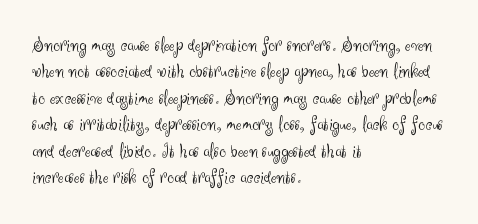
Q: Is the text bold? A: No.
Q: Is the text italic (slanted)? A: No, it is upright.
Q: Is the text underlined? A: No.
Q: How is the paragraph aligned? A: Left-aligned.
Q: Is the spacing between letters normal or unusually wide? A: Normal.
Q: Is the spacing between lines tight, normal or loose? A: Normal.
